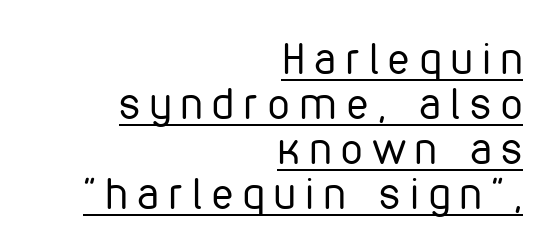
Each letter's strokes conclude bluntly, with no projecting serifs. Stroke mass is kept to a normal reading level or below. Underline: present. You can tell it's not italic because the verticals are truly vertical. Caption: expanded tracking, letters set apart. Looks like regular typesetting: each glyph gets only the width it needs.
